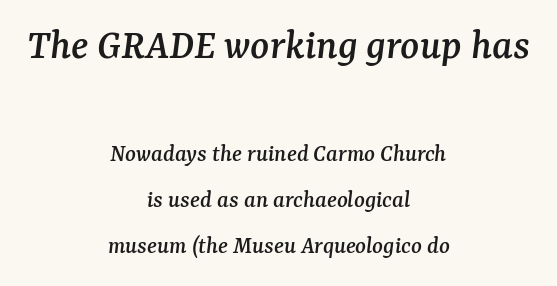
Leftover space on each line is divided equally before and after the words. Note: serifs present on the glyphs. Do the characters align in a grid? No, the font is proportional. Character size in the leading block exceeds that of the trailing block. Does the lettering tilt? It does — this is italic.
